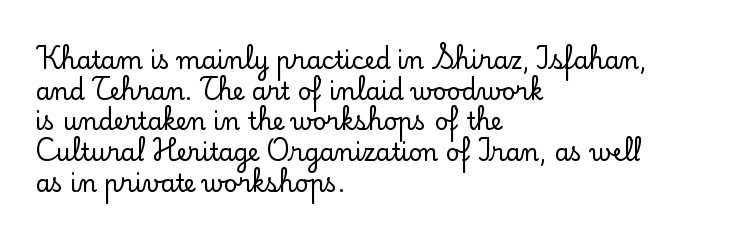
The image shows 24 px text type, upright; set left-aligned, normal line spacing (1.28x), normal letter spacing, not underlined.
